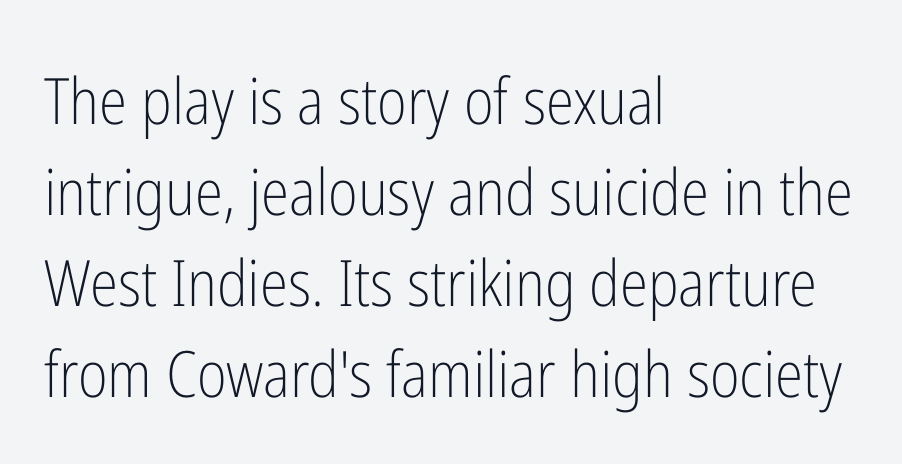
The image shows 64 px light, condensed sans-serif type, upright; set left-aligned, normal line spacing (1.42x), normal letter spacing, not underlined; low stroke contrast and a medium x-height.
